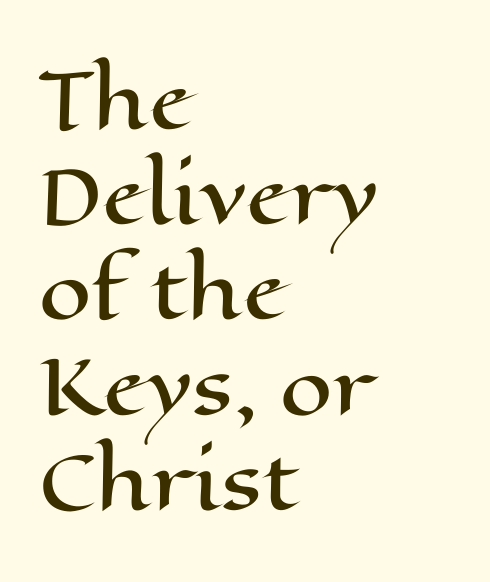
{"italic": "no", "width": "wide", "stroke_contrast": "high", "x_height": "medium", "monospaced": "no", "underline": "no", "align": "left", "line_spacing": "normal", "line_spacing_ratio": 1.27, "letter_spacing": "normal", "letter_spacing_em": 0.0, "glyph_px": 75}
